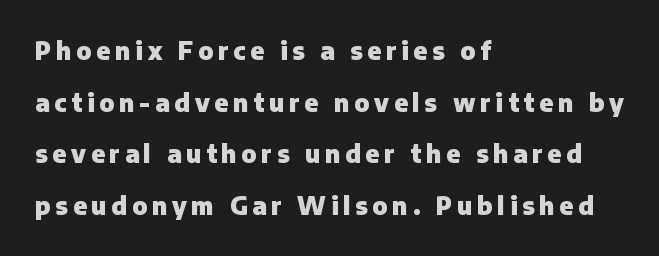
Q: Is the text bold? A: Yes.
Q: Is the text italic (slanted)? A: No, it is upright.
Q: Is the text underlined? A: No.
Q: How is the paragraph aligned? A: Left-aligned.
Q: Is the spacing between letters normal or unusually wide? A: Unusually wide.
Q: Is the spacing between lines tight, normal or loose? A: Loose.
